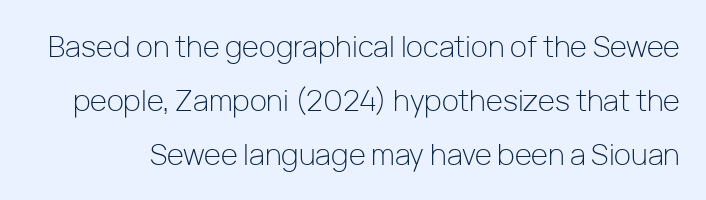
If you drew a line through each stem, it would be perfectly vertical. Anything drawn beneath the words? Only blank space. Think standard paragraph weight, or any step lighter than that. Each letter keeps its own natural width here, so spacing adapts to shape. The gaps between neighbouring characters are ordinary and unremarkable.
